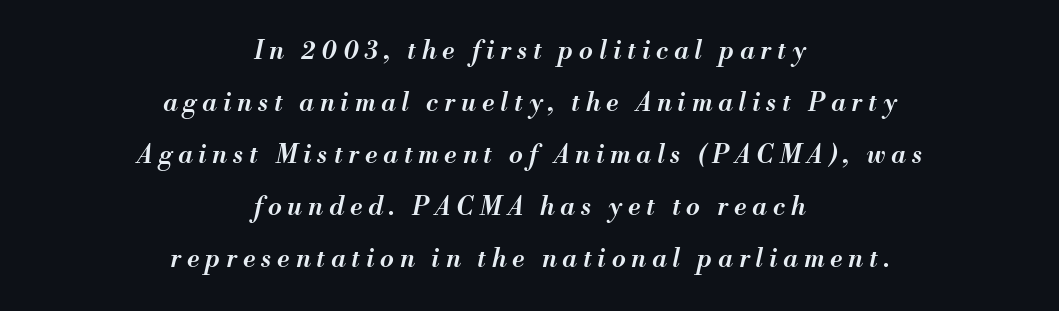
Q: Is the text bold? A: Semi-bold.
Q: Is the text italic (slanted)? A: Yes, it leans right by about 13 degrees.
Q: Is the text underlined? A: No.
Q: How is the paragraph aligned? A: Centered.
Q: Is the spacing between letters normal or unusually wide? A: Unusually wide.
Q: Is the spacing between lines tight, normal or loose? A: Loose.
